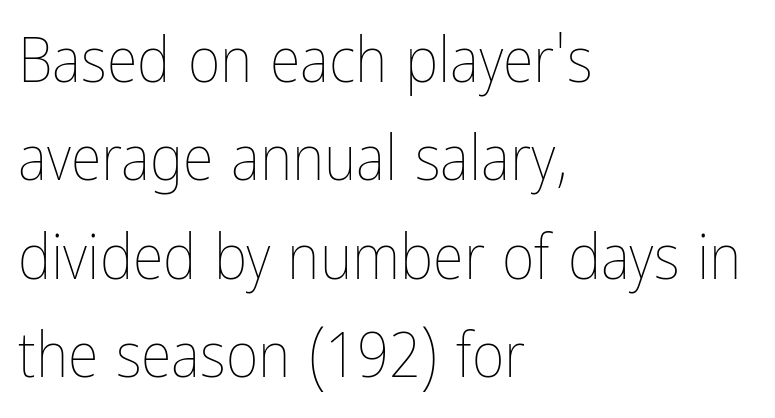
Q: Is the text bold? A: No.
Q: Is the text italic (slanted)? A: No, it is upright.
Q: Is the text underlined? A: No.
Q: How is the paragraph aligned? A: Left-aligned.
Q: Is the spacing between letters normal or unusually wide? A: Normal.
Q: Is the spacing between lines tight, normal or loose? A: Normal.
Q: Width (condensed, normal, or wide)? A: Condensed.
Q: Stroke contrast? A: Low.
Q: x-height? A: Medium.
Q: Monospaced? A: No.
